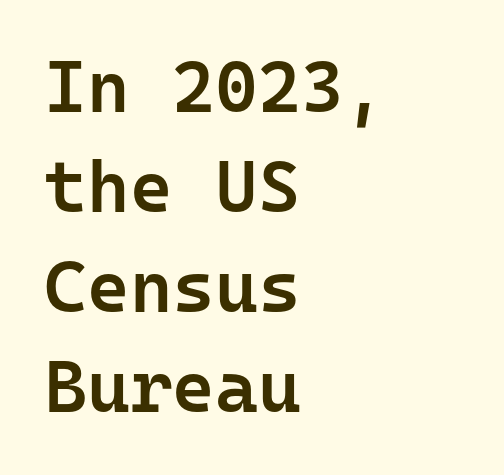
Monospaced: the letters line up in strict vertical columns. This rendering features lettering with no underline. Tracking value appears to be zero — textbook default spacing. Summary of vertical rhythm: regular, with standard interline spacing. Reading down the block, your eye returns to a fixed left position each line.
